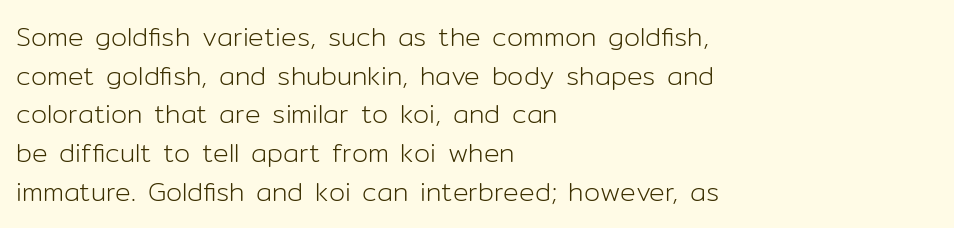
Q: Is the text bold? A: No.
Q: Is the text italic (slanted)? A: No, it is upright.
Q: Is the text underlined? A: No.
Q: How is the paragraph aligned? A: Left-aligned.
Q: Is the spacing between letters normal or unusually wide? A: Normal.
Q: Is the spacing between lines tight, normal or loose? A: Normal.
